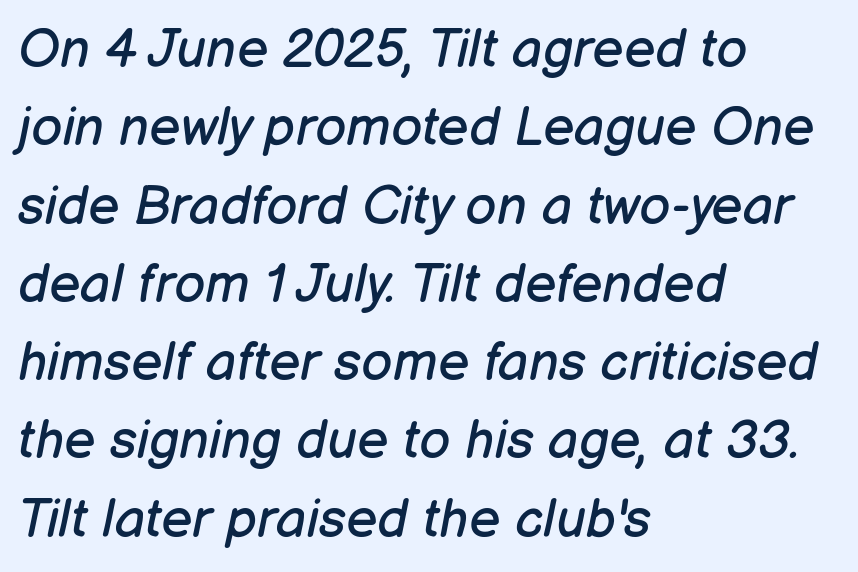
Successive baselines arrive at the customary interval. Proportional: the letters do not fall into vertical columns. Underlining? Definitely not there. Layout note: lines flush left. Words appear dense and cohesive because spacing is normal. Style check: oblique.
